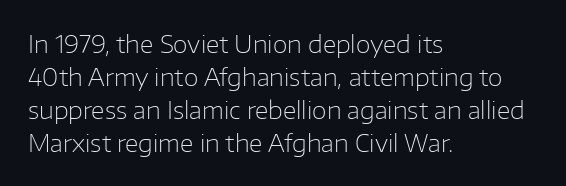
{"italic": "no", "bold": "no", "underline": "no", "align": "left", "line_spacing": "normal", "line_spacing_ratio": 1.37, "letter_spacing": "normal", "letter_spacing_em": 0.0, "glyph_px": 24}
